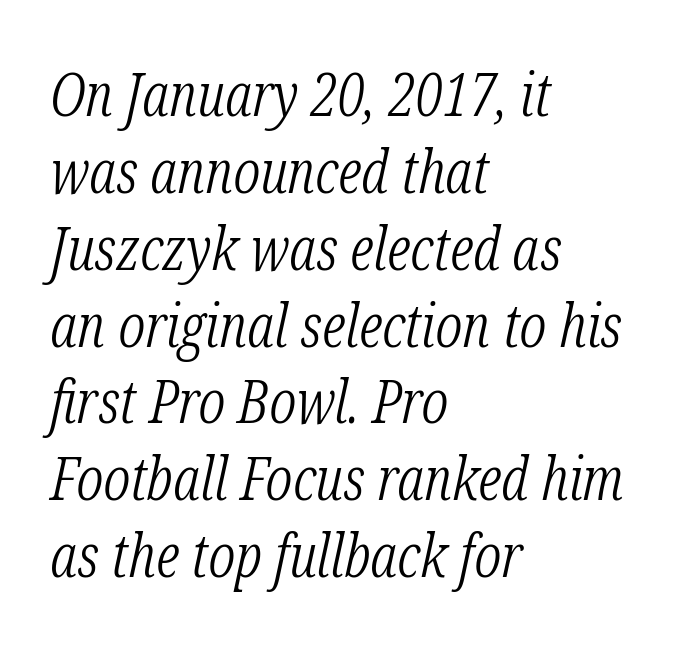
Q: Is the text bold? A: No.
Q: Is the text italic (slanted)? A: Yes, it leans right by about 12 degrees.
Q: Is the typeface a serif or a sans-serif typeface? A: Serif.
Q: Is the text underlined? A: No.
Q: How is the paragraph aligned? A: Left-aligned.
Q: Is the spacing between letters normal or unusually wide? A: Normal.
Q: Is the spacing between lines tight, normal or loose? A: Normal.
Q: Width (condensed, normal, or wide)? A: Condensed.
Q: Stroke contrast? A: Low.
Q: x-height? A: Medium.
Q: Monospaced? A: No.
